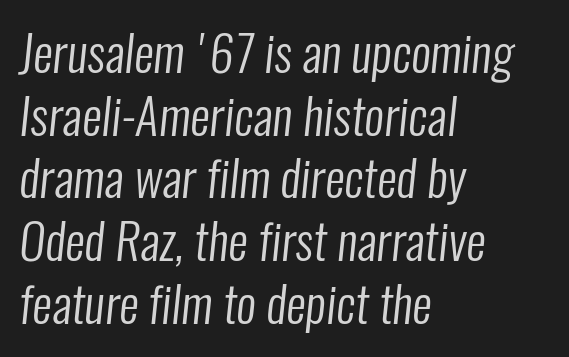
{"serif": "no", "bold": "no", "weight": "regular", "width": "condensed", "stroke_contrast": "low", "x_height": "medium", "monospaced": "no", "underline": "no", "align": "left", "line_spacing": "normal", "line_spacing_ratio": 1.28, "letter_spacing": "normal", "letter_spacing_em": 0.0, "glyph_px": 49}
